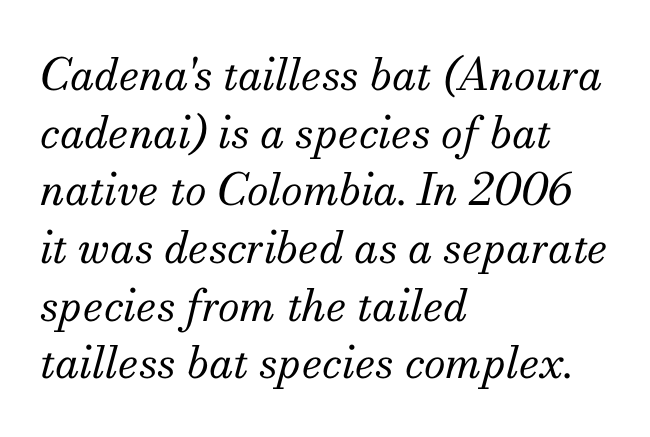
{"serif": "yes", "italic": "yes", "lean": "right", "slant_degrees": 13, "bold": "no", "weight": "regular", "width": "normal", "stroke_contrast": "medium", "x_height": "small", "monospaced": "no", "underline": "no", "align": "left", "line_spacing": "normal", "line_spacing_ratio": 1.31, "letter_spacing": "normal", "letter_spacing_em": 0.0, "glyph_px": 44}
